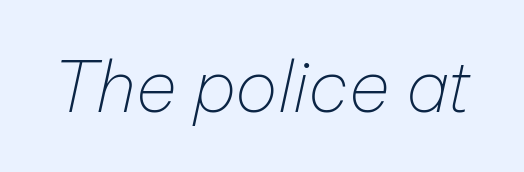
Q: Is the text bold? A: No.
Q: Is the text italic (slanted)? A: Yes, it leans right by about 12 degrees.
Q: Is the text underlined? A: No.
Q: Is the spacing between letters normal or unusually wide? A: Normal.
Q: Width (condensed, normal, or wide)? A: Normal.
Q: Stroke contrast? A: Low.
Q: x-height? A: Medium.
Q: Monospaced? A: No.
